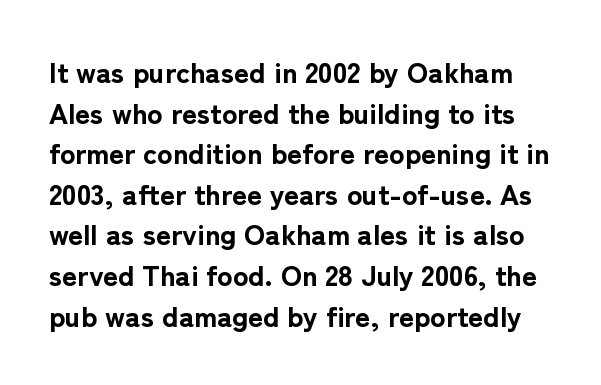
{"serif": "no", "italic": "no", "bold": "yes", "weight": "bold", "width": "normal", "stroke_contrast": "low", "x_height": "medium", "monospaced": "no", "underline": "no", "line_spacing": "normal", "line_spacing_ratio": 1.4, "letter_spacing": "normal", "letter_spacing_em": 0.0, "glyph_px": 29}
